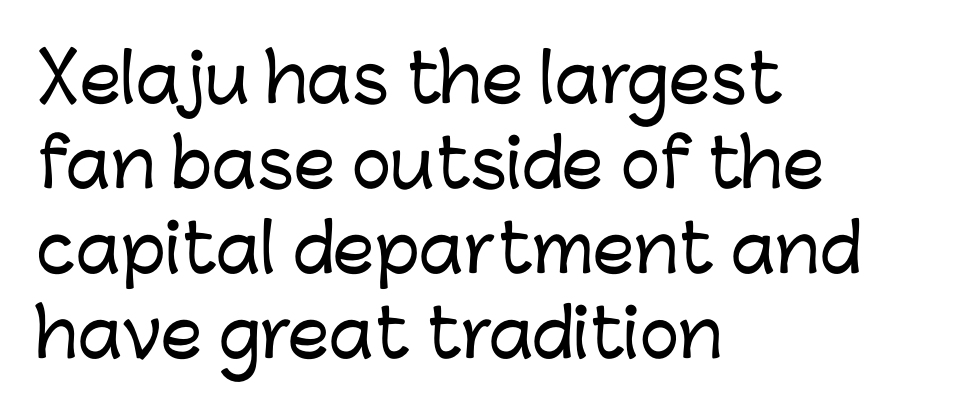
{"serif": "no", "italic": "no", "width": "normal", "stroke_contrast": "low", "x_height": "medium", "monospaced": "no", "underline": "no", "align": "left", "line_spacing": "normal", "line_spacing_ratio": 1.29, "letter_spacing": "normal", "letter_spacing_em": 0.0, "glyph_px": 66}
